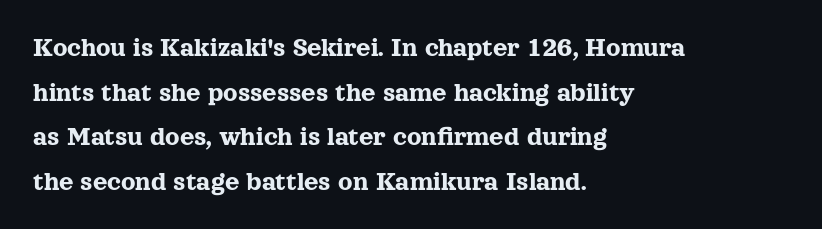
{"serif": "yes", "italic": "no", "width": "normal", "x_height": "medium", "monospaced": "no", "underline": "no", "align": "left", "line_spacing": "normal", "line_spacing_ratio": 1.59, "letter_spacing": "normal", "letter_spacing_em": 0.0, "glyph_px": 28}
